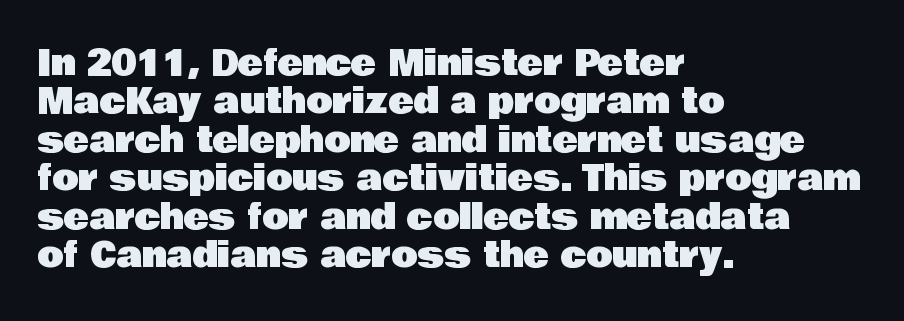
Every character sits straight up, as roman type does. Look at the bottom of the vertical strokes: they stop flat, with no serifs. Each new line begins almost immediately beneath the previous one. Any mark beneath the type? The region is blank. The letters advance in unequal steps, a hallmark of proportional type. This rendering uses left alignment, leaving the right contour irregular.
